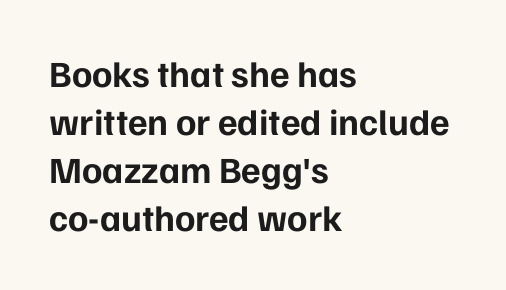
Bold? Absolutely — the strokes are thick and heavy. Each new line begins a customary step beneath the previous one. This sample has the flowing, uneven cadence of proportional lettering. The type family on display is of the sans-serif kind. All the whitespace from short lines collects on the right. Inter-character spacing is left at the font's built-in metrics.
